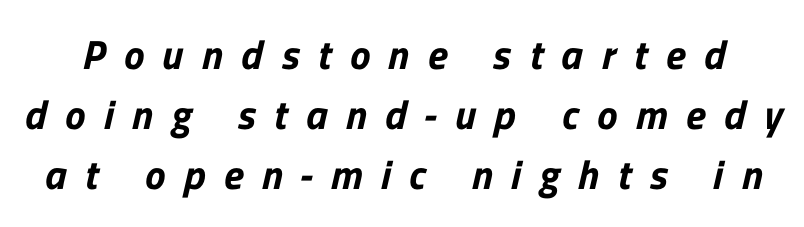
Q: Is the typeface a serif or a sans-serif typeface? A: Sans-serif.
Q: Is the text underlined? A: No.
Q: Is the spacing between letters normal or unusually wide? A: Unusually wide.
Q: Is the spacing between lines tight, normal or loose? A: Normal.
Q: Width (condensed, normal, or wide)? A: Normal.
Q: Stroke contrast? A: Low.
Q: x-height? A: Medium.
Q: Monospaced? A: No.
